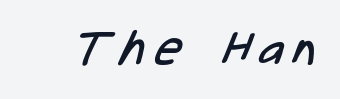
{"serif": "no", "bold": "no", "weight": "regular", "width": "condensed", "stroke_contrast": "low", "x_height": "medium", "monospaced": "no", "underline": "no", "letter_spacing": "wide", "letter_spacing_em": 0.23, "glyph_px": 46}
